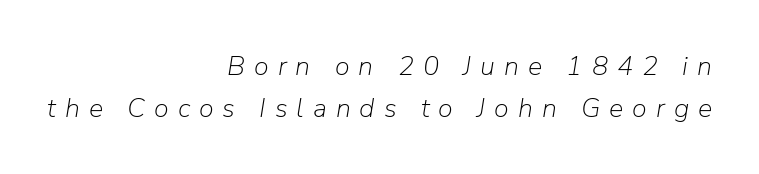
Q: Is the text bold? A: No.
Q: Is the text italic (slanted)? A: Yes, it leans right by about 9 degrees.
Q: Is the text underlined? A: No.
Q: How is the paragraph aligned? A: Right-aligned.
Q: Is the spacing between letters normal or unusually wide? A: Unusually wide.
Q: Is the spacing between lines tight, normal or loose? A: Normal.
